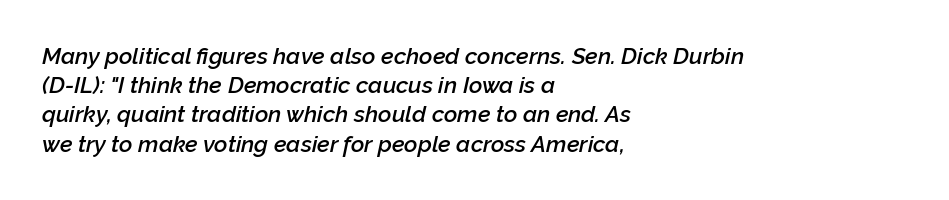
Q: Is the text bold? A: Semi-bold.
Q: Is the text italic (slanted)? A: Yes, it leans right by about 12 degrees.
Q: Is the text underlined? A: No.
Q: How is the paragraph aligned? A: Left-aligned.
Q: Is the spacing between letters normal or unusually wide? A: Normal.
Q: Is the spacing between lines tight, normal or loose? A: Normal.
